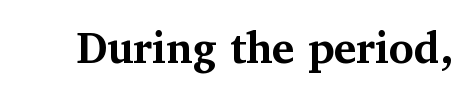
Are there feet on the stems? There are — it's a serif. The passage shown has conventional tracking throughout. The strip under each line holds only bare page. You could not count columns in this text — the font is proportionally spaced. How heavy is the stroke? Heavy — this is a bold. Ordinary non-slanted type is in use.
